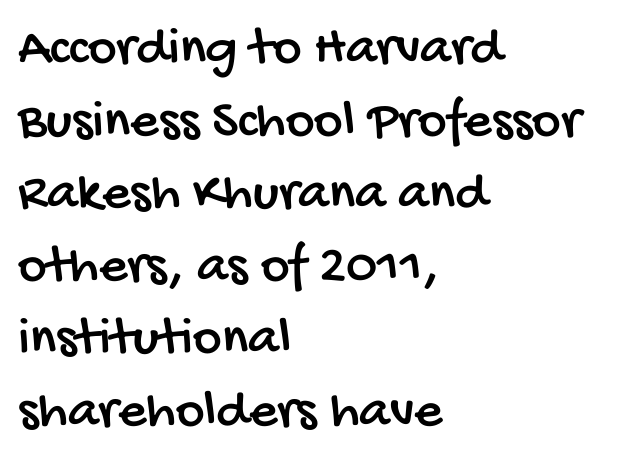
Q: Is the typeface a serif or a sans-serif typeface? A: Sans-serif.
Q: Is the text underlined? A: No.
Q: How is the paragraph aligned? A: Left-aligned.
Q: Is the spacing between letters normal or unusually wide? A: Normal.
Q: Is the spacing between lines tight, normal or loose? A: Normal.
Q: Width (condensed, normal, or wide)? A: Condensed.
Q: Stroke contrast? A: Low.
Q: x-height? A: Large.
Q: Monospaced? A: No.
